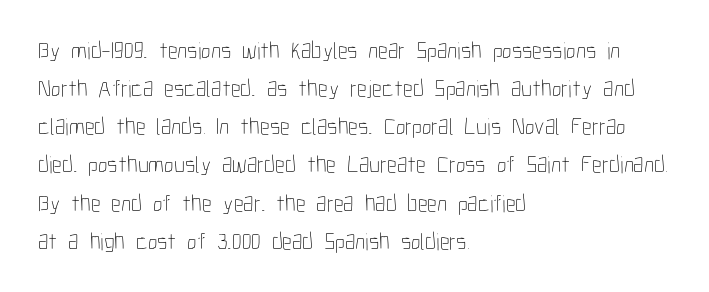
Q: Is the text bold? A: No.
Q: Is the text italic (slanted)? A: No, it is upright.
Q: Is the text underlined? A: No.
Q: How is the paragraph aligned? A: Left-aligned.
Q: Is the spacing between letters normal or unusually wide? A: Normal.
Q: Is the spacing between lines tight, normal or loose? A: Normal.
